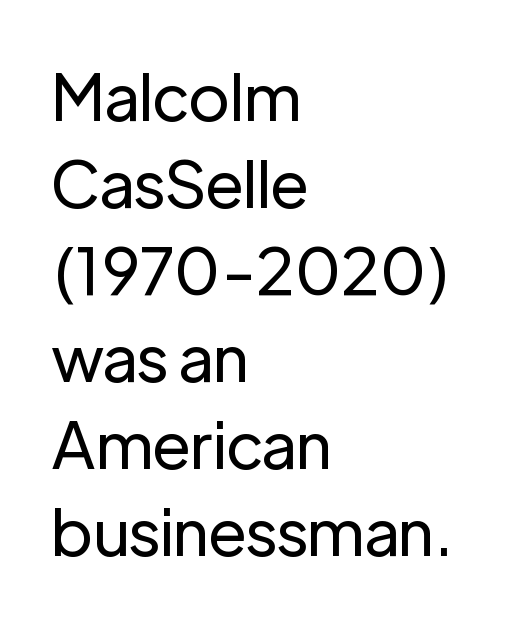
The compositor pushed each line to the left boundary. No extra ink here — the face is not bold. Caption: standard tracking, unaltered. The gap between lines stays unmarked. Look at the bottom of the vertical strokes: they stop flat, with no serifs.
